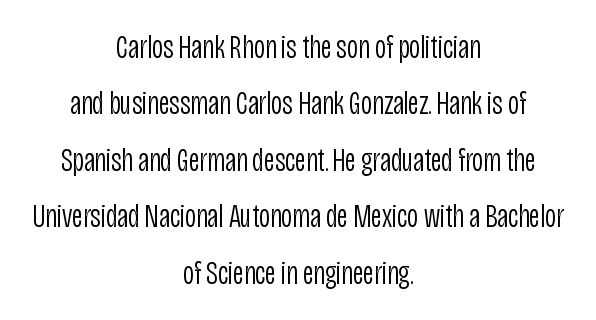
{"serif": "no", "italic": "no", "bold": "no", "weight": "light", "width": "condensed", "stroke_contrast": "low", "x_height": "large", "monospaced": "no", "underline": "no", "align": "center", "line_spacing": "normal", "line_spacing_ratio": 1.66, "letter_spacing": "normal", "letter_spacing_em": 0.0, "glyph_px": 34}
